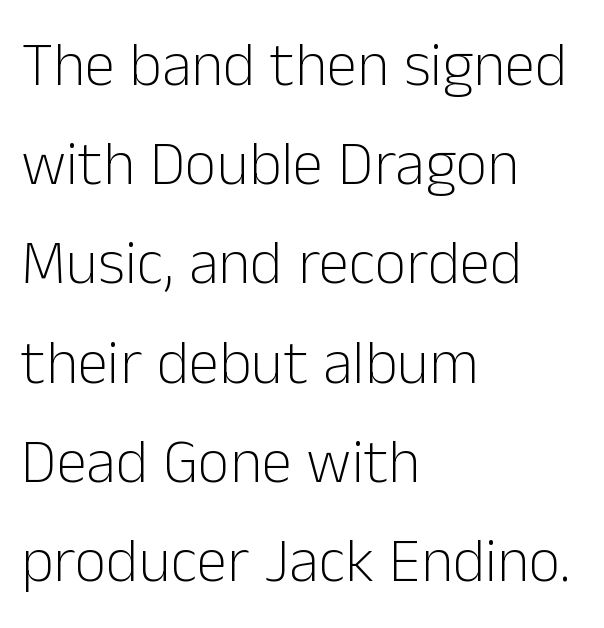
This sample is left-justified, so line endings fall wherever the words run out. The face used here is rendered with its standard letterfit. Weight: not bold — regular or lighter. Character widths vary here, with narrow letters taking less room than wide ones. Designer's note — italics off, roman on. Typographically, this falls in the sans-serif category.
